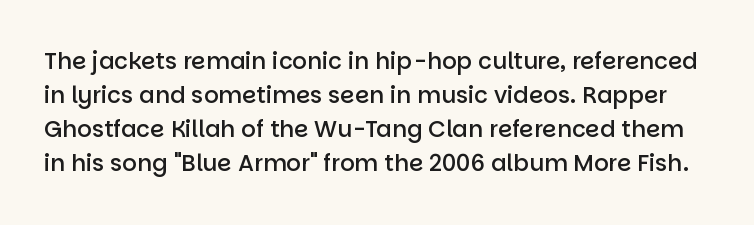
The image shows 23 px text type, upright; set normal line spacing (1.48x), normal letter spacing, not underlined.
